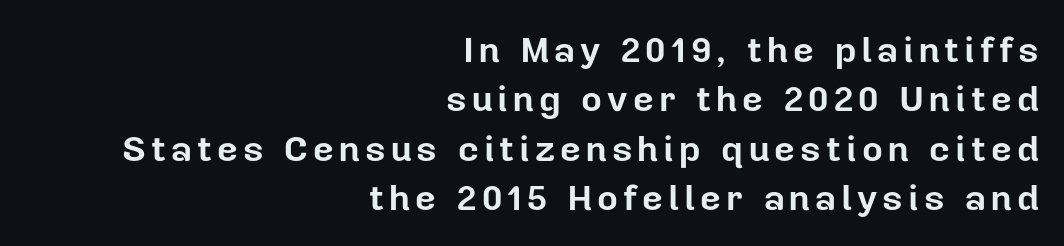
A roman cut, with each character standing at attention. Note the varied advance widths — an 'i' is clearly narrower than an 'm'. These lines are composed in type without serifs. The rendering anchors every line to the right-hand side. In terms of leading, this rendering sits right in the middle. The string is rendered with underlining switched off.
